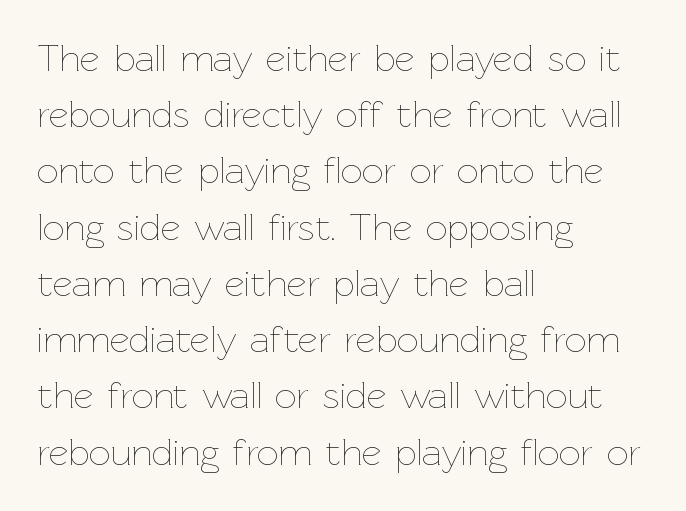
Do the characters align in a grid? No, the font is proportional. Underlining? Definitely not there. This sample uses plain, unmodified letter spacing. Posture: upright roman. The compositor pushed each line to the left boundary.
